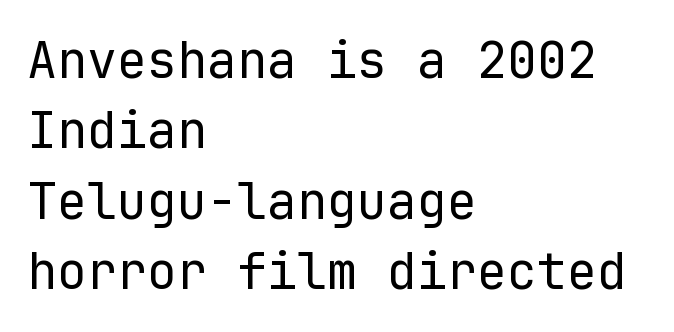
Q: Is the text bold? A: No.
Q: Is the text italic (slanted)? A: No, it is upright.
Q: Is the typeface a serif or a sans-serif typeface? A: Sans-serif.
Q: Is the text underlined? A: No.
Q: How is the paragraph aligned? A: Left-aligned.
Q: Is the spacing between letters normal or unusually wide? A: Normal.
Q: Is the spacing between lines tight, normal or loose? A: Normal.
Q: Width (condensed, normal, or wide)? A: Normal.
Q: Stroke contrast? A: Low.
Q: x-height? A: Medium.
Q: Monospaced? A: Yes.
